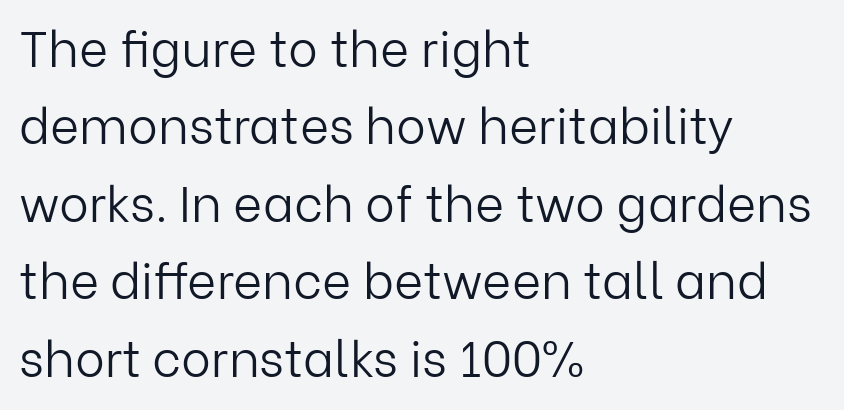
The image shows 50 px light sans-serif type, upright; set left-aligned, normal line spacing (1.55x), normal letter spacing, not underlined; low stroke contrast and a medium x-height.
